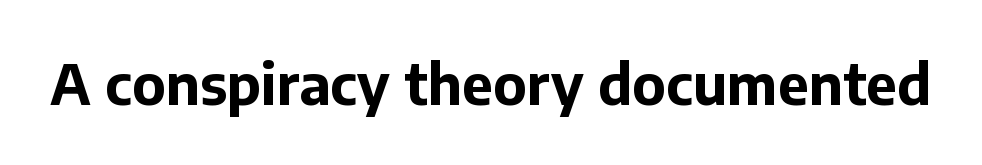
Q: Is the text bold? A: Yes.
Q: Is the text italic (slanted)? A: No, it is upright.
Q: Is the typeface a serif or a sans-serif typeface? A: Sans-serif.
Q: Is the text underlined? A: No.
Q: Is the spacing between letters normal or unusually wide? A: Normal.
Q: Width (condensed, normal, or wide)? A: Normal.
Q: Stroke contrast? A: Low.
Q: x-height? A: Medium.
Q: Monospaced? A: No.
